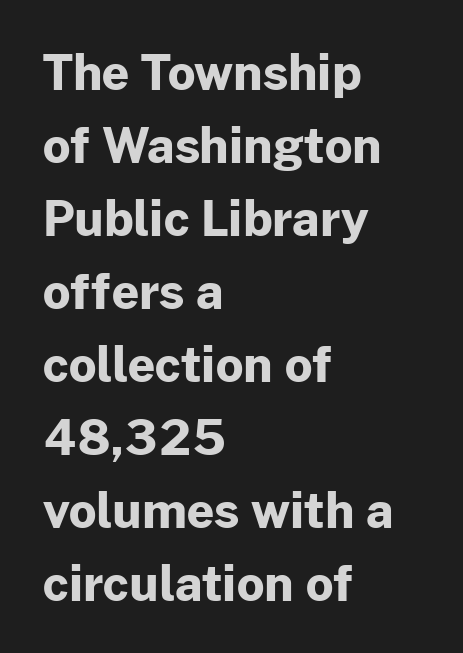
Q: Is the text bold? A: Yes.
Q: Is the text italic (slanted)? A: No, it is upright.
Q: Is the typeface a serif or a sans-serif typeface? A: Sans-serif.
Q: Is the text underlined? A: No.
Q: How is the paragraph aligned? A: Left-aligned.
Q: Is the spacing between letters normal or unusually wide? A: Normal.
Q: Is the spacing between lines tight, normal or loose? A: Normal.
Q: Width (condensed, normal, or wide)? A: Normal.
Q: Stroke contrast? A: Low.
Q: x-height? A: Medium.
Q: Monospaced? A: No.
